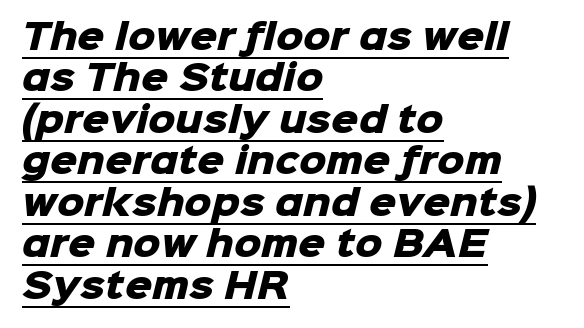
Q: Is the text bold? A: Yes.
Q: Is the typeface a serif or a sans-serif typeface? A: Sans-serif.
Q: Is the text underlined? A: Yes.
Q: How is the paragraph aligned? A: Left-aligned.
Q: Is the spacing between letters normal or unusually wide? A: Normal.
Q: Width (condensed, normal, or wide)? A: Normal.
Q: Stroke contrast? A: Low.
Q: x-height? A: Medium.
Q: Monospaced? A: No.
